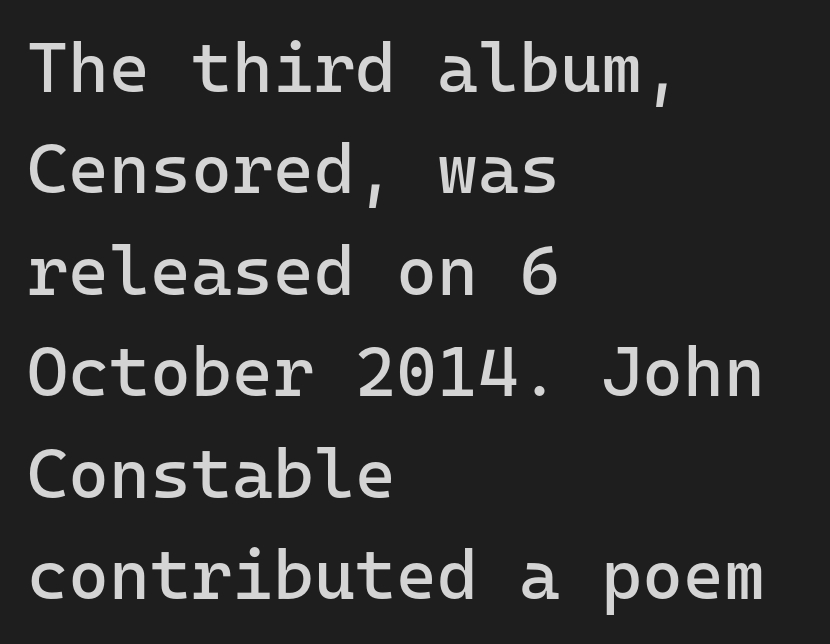
When letters stand straight like this, we call the style roman or upright. Evenly set lines give the paragraph a standard silhouette. Monospaced: the letters line up in strict vertical columns. Summary of weight: not heavy and not bold. Reading down the block, your eye returns to a fixed left position each line. Standard letterfit; no display-style spreading of the glyphs.
